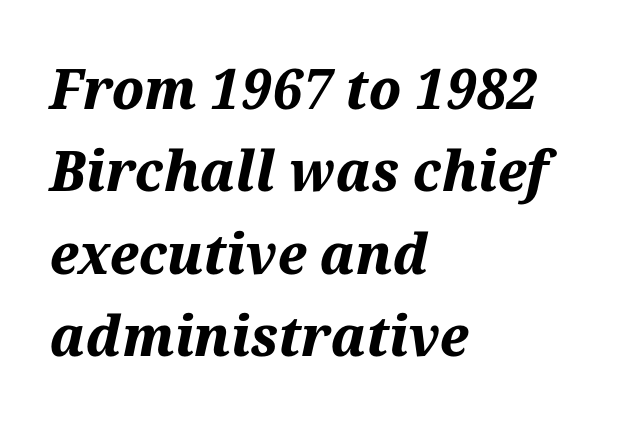
The passage shown is typed in a proportional face where columns would drift. Rows of type keep a routine distance in the vertical direction. Each line starts at the same left margin while the right side varies. Check the space under the baseline: it is left empty. Heavy-handed strokes throughout: this text is bold. Does extra space separate the letters? No, they use regular spacing.
